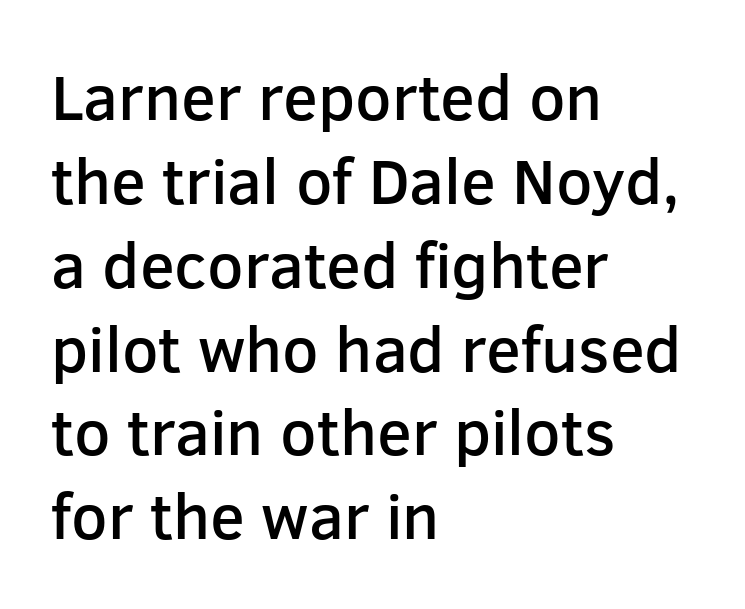
{"serif": "no", "italic": "no", "bold": "semi", "weight": "semibold", "width": "normal", "stroke_contrast": "low", "x_height": "medium", "monospaced": "no", "underline": "no", "align": "left", "line_spacing": "normal", "line_spacing_ratio": 1.31, "letter_spacing": "normal", "letter_spacing_em": 0.0, "glyph_px": 64}
